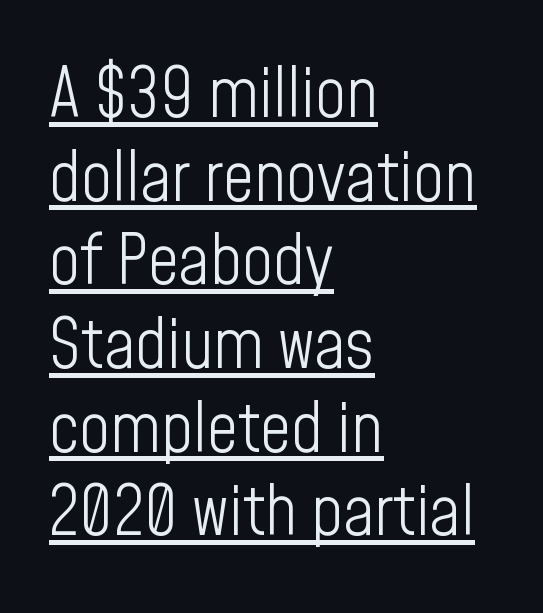
The letters advance in unequal steps, a hallmark of proportional type. If you drew a line through each stem, it would be perfectly vertical. Has an underline been added? It has. Default kerning and tracking; the words read as compact shapes. The lines are quadded left.
